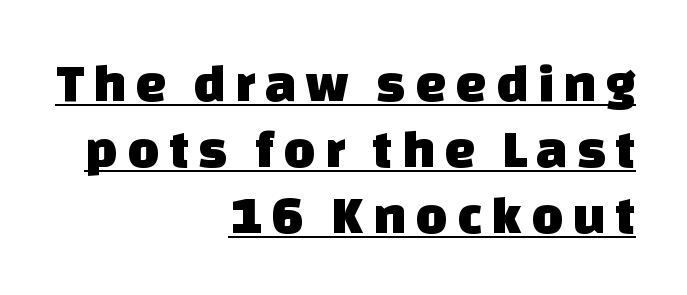
These characters rest on top of a visible drawn line. Varying glyph widths throughout — classic text-font behaviour. Notice how the passage keeps a crisp vertical edge on the right only. The text was rendered using a sans face with plain stroke endings.
